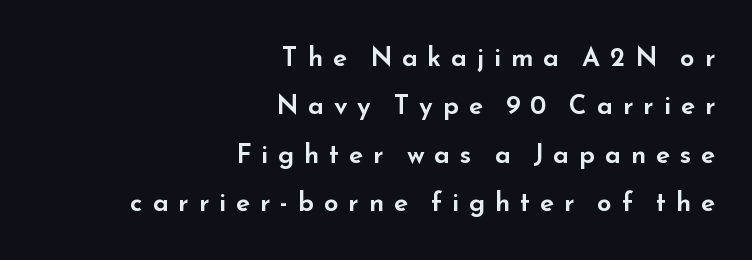
Q: Is the text italic (slanted)? A: No, it is upright.
Q: Is the text underlined? A: No.
Q: How is the paragraph aligned? A: Right-aligned.
Q: Is the spacing between letters normal or unusually wide? A: Unusually wide.
